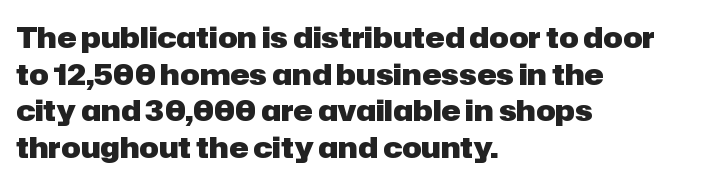
The lettering stays uniformly vertical, giving the passage a roman look. Baseline-to-baseline distance is the conventional proportion of letter height. These words are printed bold, with thick strokes throughout. A typesetter would label this face a sans. Decoration check: the copy has no underline.
